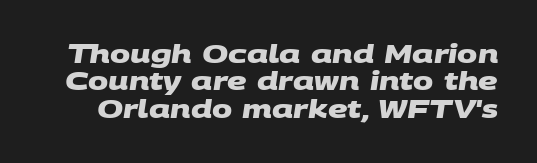
{"bold": "yes", "underline": "no", "line_spacing": "tight", "line_spacing_ratio": 1.14, "letter_spacing": "normal", "letter_spacing_em": 0.0, "glyph_px": 24}
